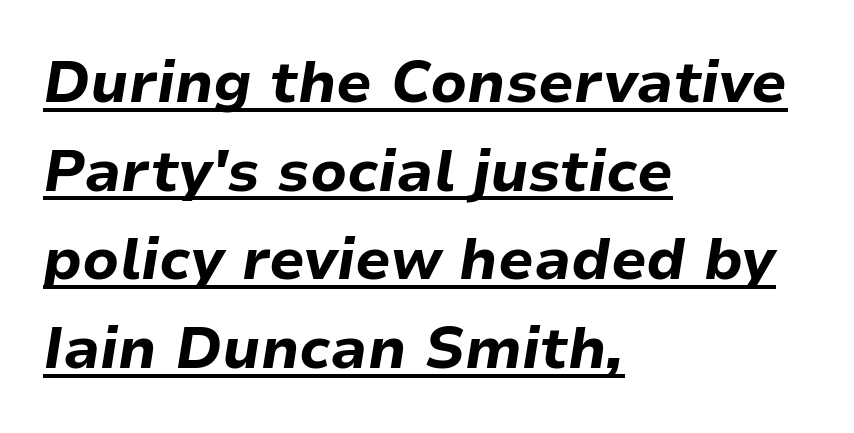
The image shows 58 px bold type, italic (leaning right); set left-aligned, normal line spacing (1.53x), normal letter spacing, underlined; low stroke contrast and a medium x-height.
